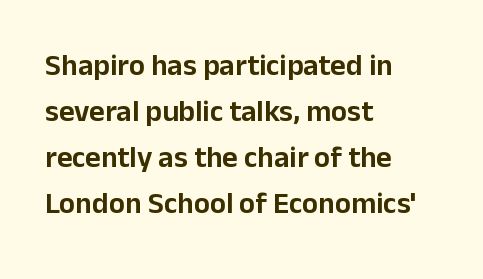
{"serif": "no", "italic": "no", "width": "normal", "stroke_contrast": "low", "x_height": "medium", "monospaced": "no", "underline": "no", "align": "left", "line_spacing": "normal", "line_spacing_ratio": 1.53, "letter_spacing": "normal", "letter_spacing_em": 0.0, "glyph_px": 30}
